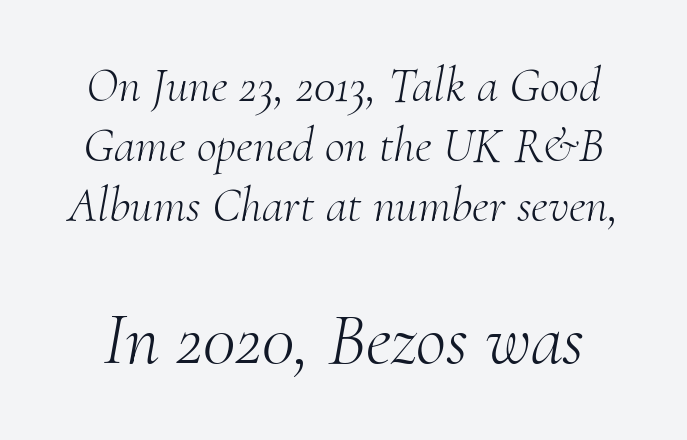
A typesetter would mark this as italic. Character widths vary here, with narrow letters taking less room than wide ones. Between one letter and the next there's only the usual sliver of space. These lines are composed in type with serifs.
